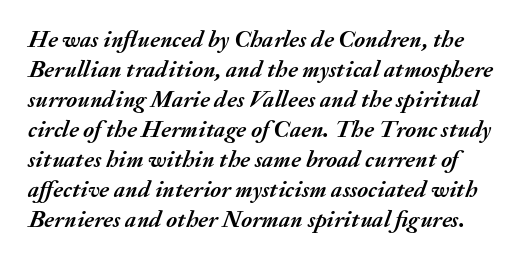
Q: Is the text bold? A: Yes.
Q: Is the text italic (slanted)? A: Yes, it leans right by about 20 degrees.
Q: Is the text underlined? A: No.
Q: Is the spacing between letters normal or unusually wide? A: Normal.
Q: Is the spacing between lines tight, normal or loose? A: Normal.
